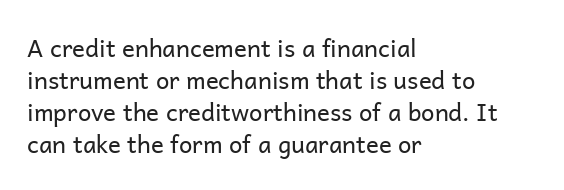
{"italic": "no", "bold": "no", "underline": "no", "align": "left", "line_spacing": "normal", "line_spacing_ratio": 1.33, "letter_spacing": "normal", "letter_spacing_em": 0.0, "glyph_px": 24}
